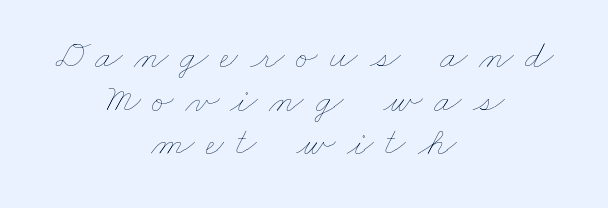
{"bold": "no", "weight": "thin", "width": "wide", "stroke_contrast": "low", "x_height": "small", "monospaced": "no", "underline": "no", "align": "center", "line_spacing": "tight", "line_spacing_ratio": 1.09, "letter_spacing": "wide", "letter_spacing_em": 0.29, "glyph_px": 40}
